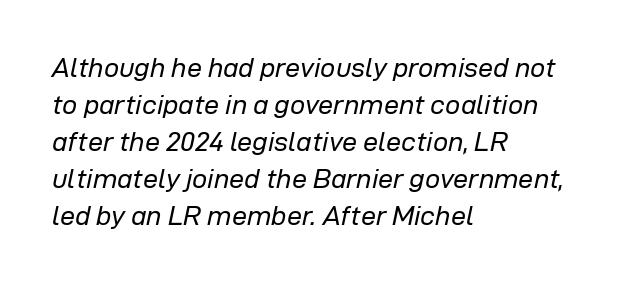
Q: Is the text bold? A: No.
Q: Is the text italic (slanted)? A: Yes, it leans right by about 12 degrees.
Q: Is the text underlined? A: No.
Q: How is the paragraph aligned? A: Left-aligned.
Q: Is the spacing between letters normal or unusually wide? A: Normal.
Q: Is the spacing between lines tight, normal or loose? A: Normal.
